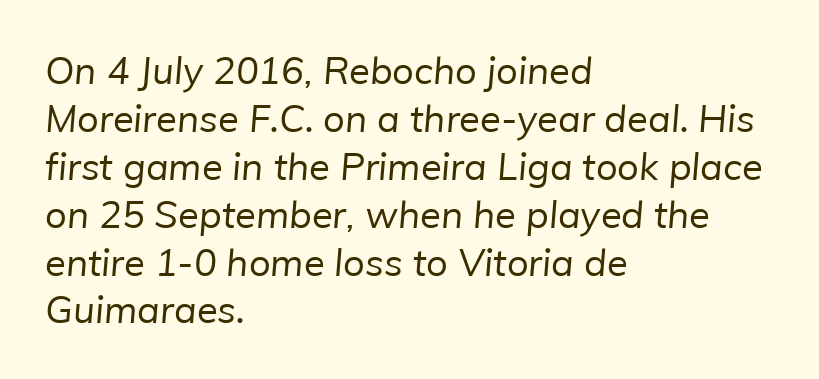
The image shows 38 px regular-weight sans-serif type; set left-aligned, normal line spacing (1.26x), normal letter spacing, not underlined; low stroke contrast and a medium x-height.
